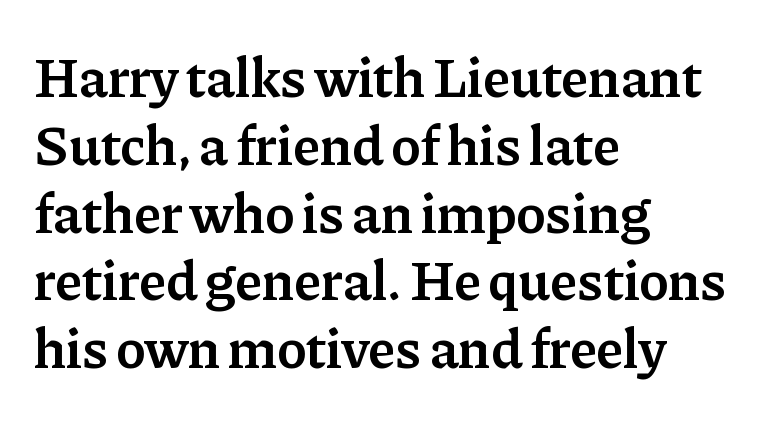
The image shows 56 px semibold serif type, upright; set left-aligned, line spacing 1.21x, normal letter spacing, not underlined; low stroke contrast and a medium x-height.
